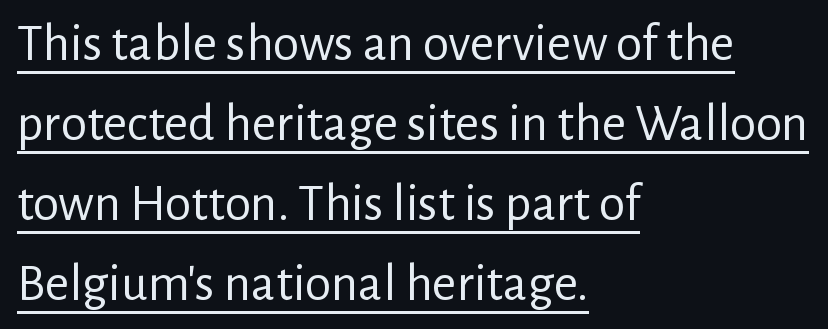
Tracking value appears to be zero — textbook default spacing. The text block is weighted toward the left margin, trailing off unevenly rightward. This is not heavy type; no bold has been used. If you measured baseline to baseline, you'd find a middling distance.
